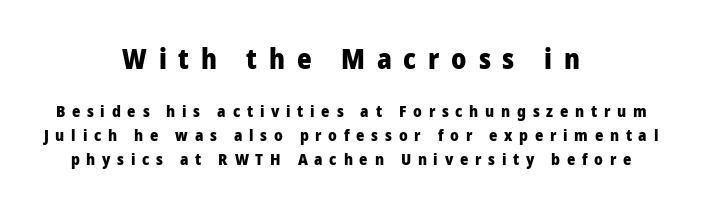
{"serif": "no", "italic": "no", "bold": "yes", "weight": "heavy", "width": "normal", "stroke_contrast": "low", "x_height": "medium", "monospaced": "no", "underline": "no", "align": "center", "line_spacing": "normal", "line_spacing_ratio": 1.5, "letter_spacing": "wide", "letter_spacing_em": 0.42, "larger_block": "first", "size_ratio": 1.75, "glyph_px": 28}
